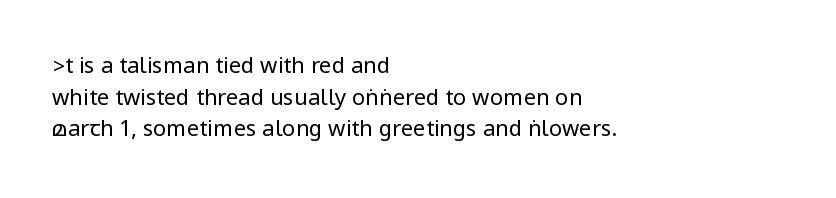
The image shows 22 px text type, upright; set left-aligned, normal line spacing (1.44x), normal letter spacing, not underlined.
